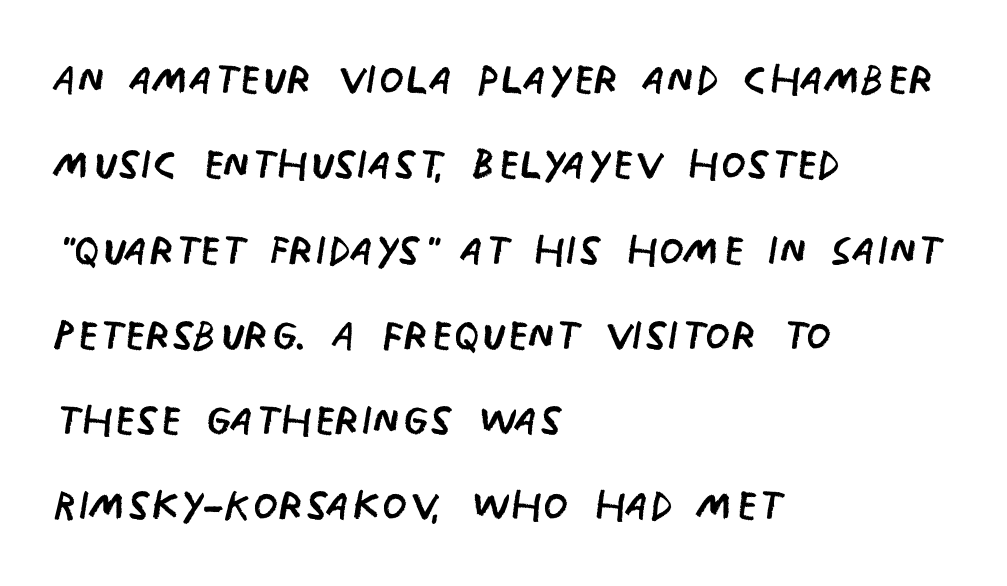
Think of a printed novel: that variable character pitch is what you see here. The passage shown is not bold in any degree. How would I describe the line gaps? Plain and ordinary. I'd call this a sans setting — the letters go barefoot. Nobody drew a line under any word here. Does extra space separate the letters? No, they use regular spacing.
